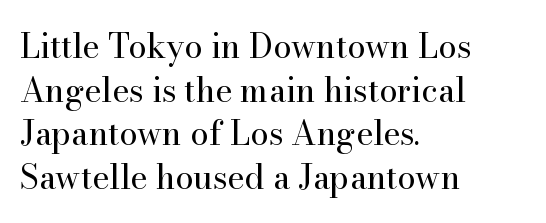
The area under the type is left untouched. Stroke terminals: seriffed. Stem width sits at or under what a default text font uses. The letters advance in unequal steps, a hallmark of proportional type.
